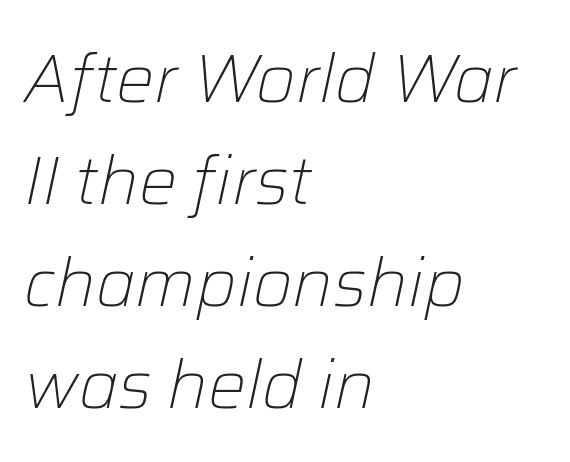
Inter-character spacing is left at the font's built-in metrics. The typography opts for an oblique posture over an upright one. If you measured baseline to baseline, you'd find a middling distance. Reading down the block, your eye returns to a fixed left position each line. Unmarked baselines from the first word to the last. These glyphs show unthickened strokes, regular width or finer.
